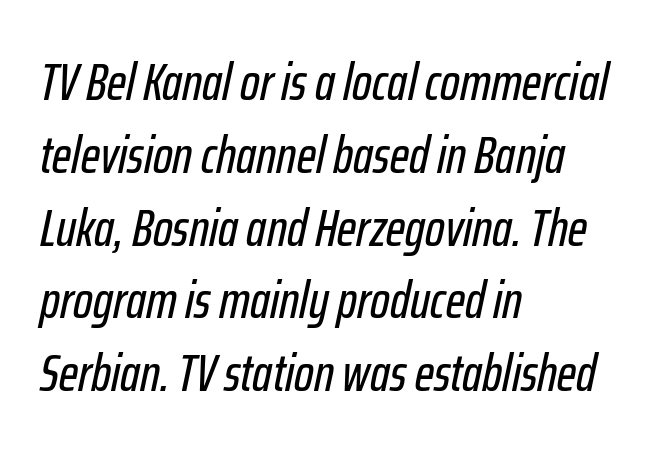
The image shows 52 px condensed type, italic (leaning right); set left-aligned, normal line spacing (1.4x), normal letter spacing, not underlined; low stroke contrast and a medium x-height.
